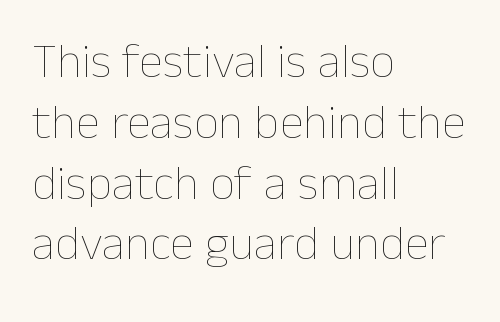
Vertical strokes here are truly vertical. Letters rest on an invisible, unmarked baseline. The characters are drawn with everyday or finer stroke widths. All the whitespace from short lines collects on the right. Tracking here is standard; glyphs follow each other at the usual distance. Looks like regular typesetting: each glyph gets only the width it needs.
